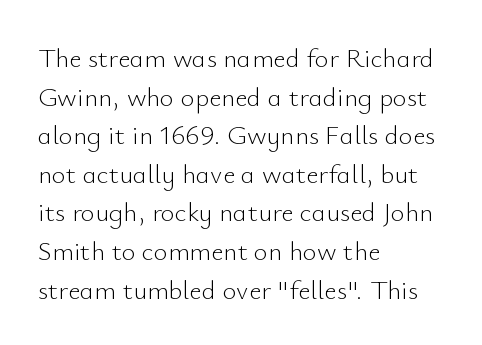
The image shows 27 px text type, upright; set left-aligned, normal line spacing (1.43x), normal letter spacing, not underlined.
